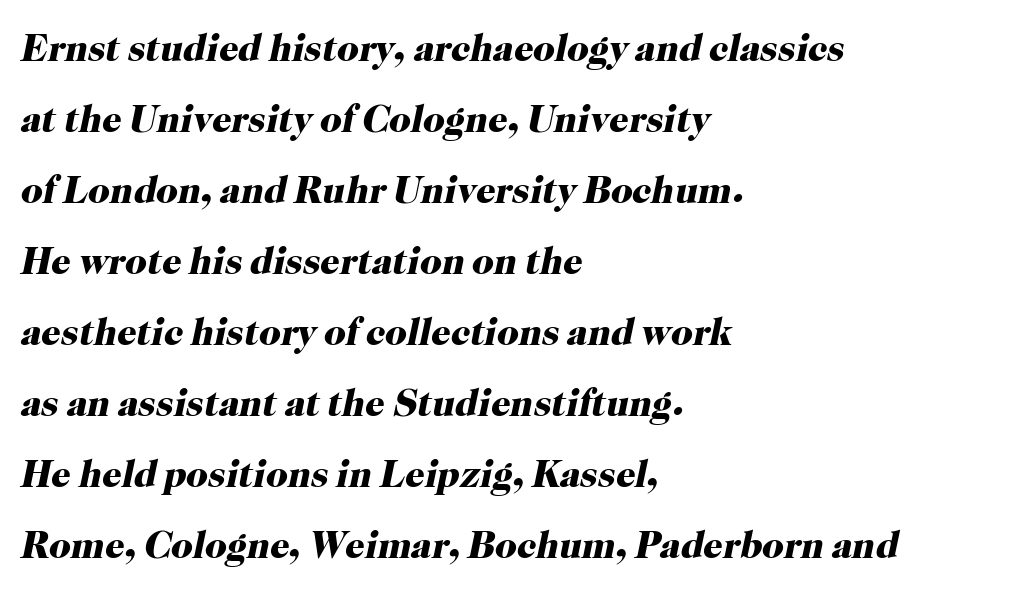
Here the glyphs are tracked normally, forming tight word shapes. Character widths vary here, with narrow letters taking less room than wide ones. Each row of text sits above clean, open space. Notice how the passage keeps a crisp vertical edge on the left only.
